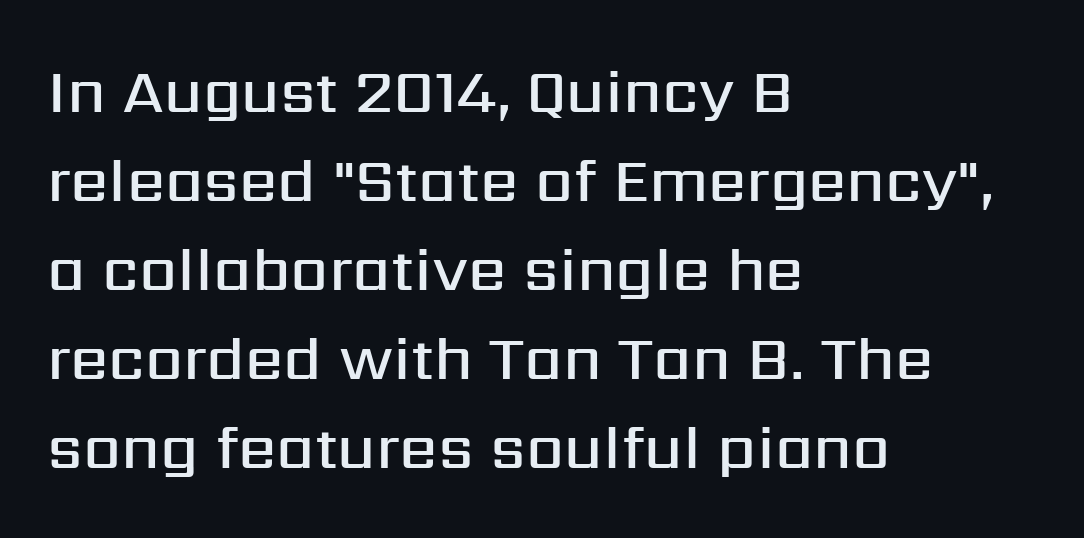
The image shows 61 px semibold sans-serif type, upright; set left-aligned, normal line spacing (1.46x), normal letter spacing, not underlined; medium stroke contrast and a medium x-height.
